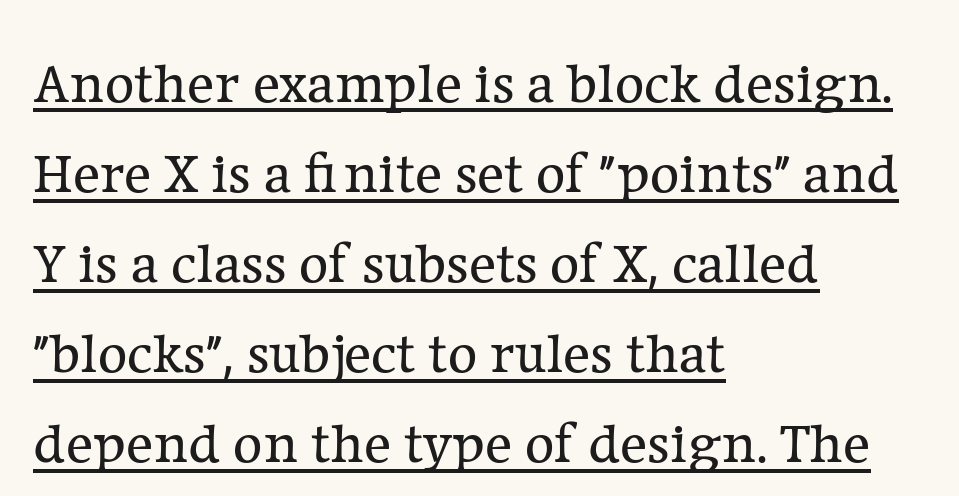
Q: Is the text bold? A: No.
Q: Is the text italic (slanted)? A: No, it is upright.
Q: Is the typeface a serif or a sans-serif typeface? A: Serif.
Q: Is the text underlined? A: Yes.
Q: How is the paragraph aligned? A: Left-aligned.
Q: Is the spacing between letters normal or unusually wide? A: Normal.
Q: Is the spacing between lines tight, normal or loose? A: Normal.
Q: Width (condensed, normal, or wide)? A: Normal.
Q: Stroke contrast? A: Low.
Q: x-height? A: Medium.
Q: Monospaced? A: No.
